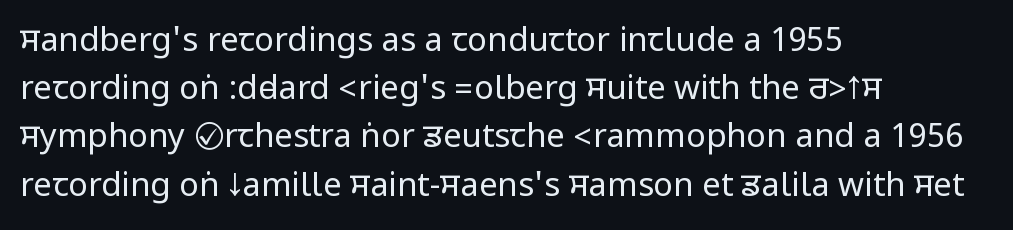
{"serif": "no", "italic": "no", "bold": "no", "weight": "regular", "width": "condensed", "stroke_contrast": "low", "underline": "no", "align": "left", "line_spacing": "normal", "line_spacing_ratio": 1.46, "letter_spacing": "normal", "letter_spacing_em": 0.0, "glyph_px": 33}
